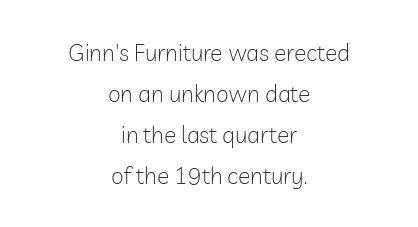
The image shows 23 px text type, upright; set centered, line spacing 1.78x, normal letter spacing, not underlined.
